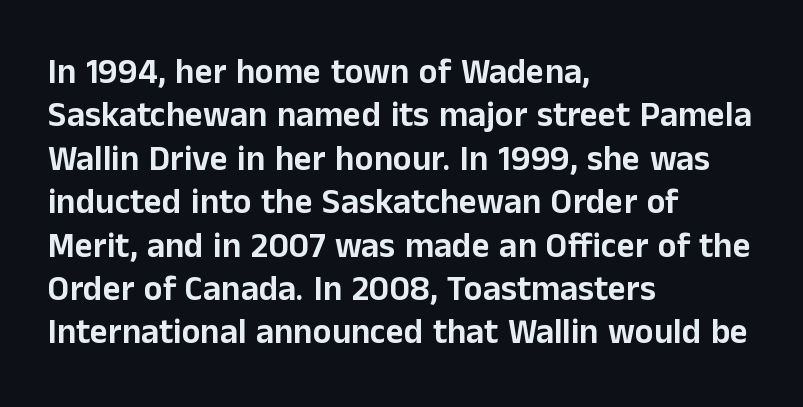
Q: Is the text italic (slanted)? A: No, it is upright.
Q: Is the typeface a serif or a sans-serif typeface? A: Sans-serif.
Q: Is the text underlined? A: No.
Q: How is the paragraph aligned? A: Left-aligned.
Q: Is the spacing between letters normal or unusually wide? A: Normal.
Q: Width (condensed, normal, or wide)? A: Normal.
Q: Stroke contrast? A: Low.
Q: x-height? A: Medium.
Q: Monospaced? A: No.
